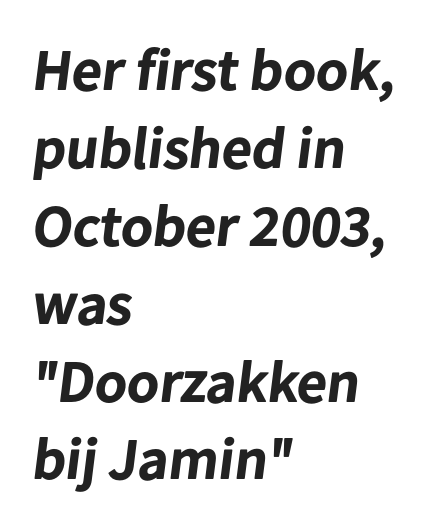
{"serif": "no", "bold": "yes", "weight": "bold", "width": "normal", "stroke_contrast": "low", "x_height": "medium", "monospaced": "no", "underline": "no", "align": "left", "line_spacing": "normal", "line_spacing_ratio": 1.32, "letter_spacing": "normal", "letter_spacing_em": 0.0, "glyph_px": 59}
